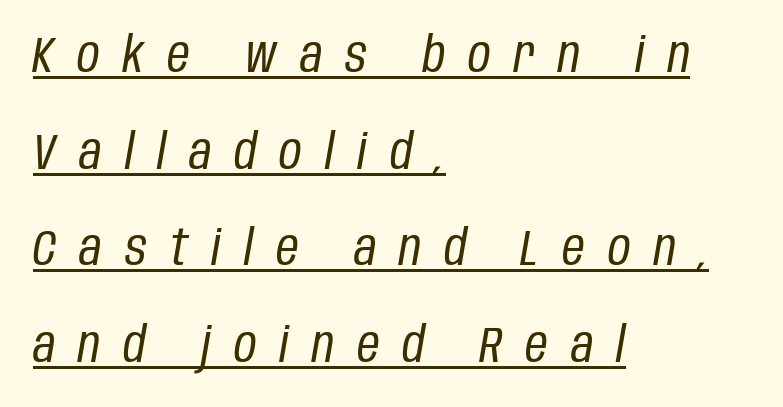
The image shows 49 px regular-weight, condensed type, italic (leaning right); set left-aligned, loose line spacing (1.97x), unusually wide letter spacing (+0.47 em), underlined; low stroke contrast and a large x-height.
